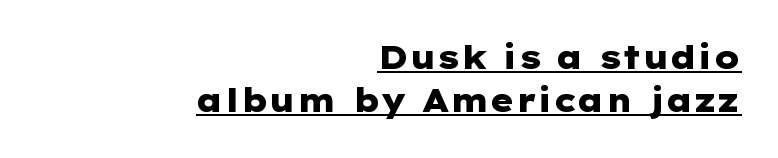
{"serif": "no", "italic": "no", "bold": "yes", "weight": "heavy", "width": "wide", "stroke_contrast": "low", "x_height": "medium", "underline": "yes", "align": "right", "line_spacing": "normal", "line_spacing_ratio": 1.35, "letter_spacing": "normal", "letter_spacing_em": 0.0, "glyph_px": 32}
